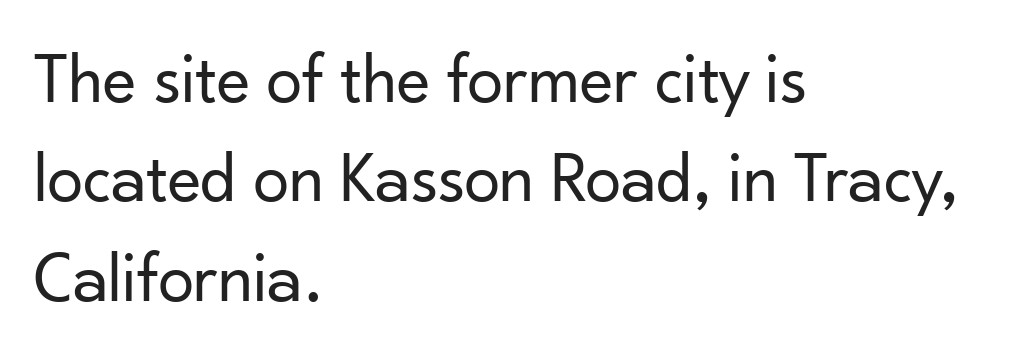
Nothing heavy about these letters — not bold at all. Evenly set lines give the paragraph a standard silhouette. Compared with a centered layout, this one pins lines to the left instead. The glyphs in this specimen are sans serif. The typography opts for an upright posture over an oblique one.
